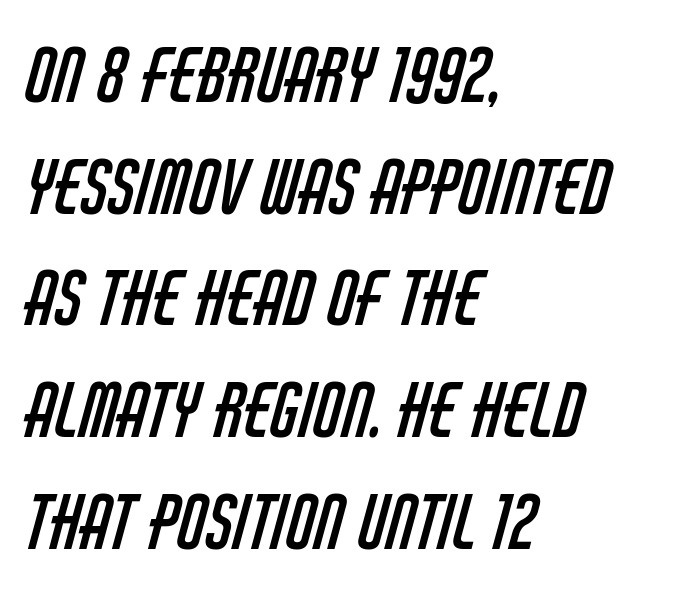
Students, note that the glyphs here touch the page at normal intervals. Letters have the restrained weight of plain body copy at most. The lines sit at an ordinary, default distance from one another. Think of a printed novel: that variable character pitch is what you see here. Are there feet on the stems? There aren't — it's a sans. The specimen omits any rule beneath the text block's lines.
